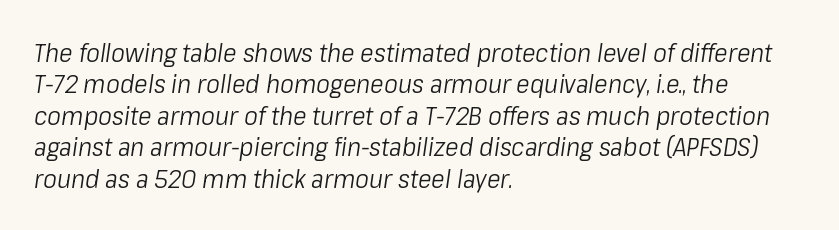
Observe the ordinary spacing: letters are neighbours, not strangers. Slant detected: the letters are inclined. If you drew a ruler down the left edge, every line would touch it. The font sits on the lighter half of the weight spectrum, regular included.
